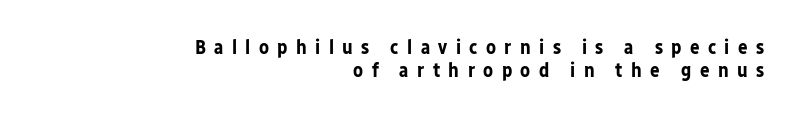
{"italic": "no", "bold": "yes", "underline": "no", "align": "right", "line_spacing_ratio": 1.16, "letter_spacing": "wide", "letter_spacing_em": 0.42, "glyph_px": 20}
